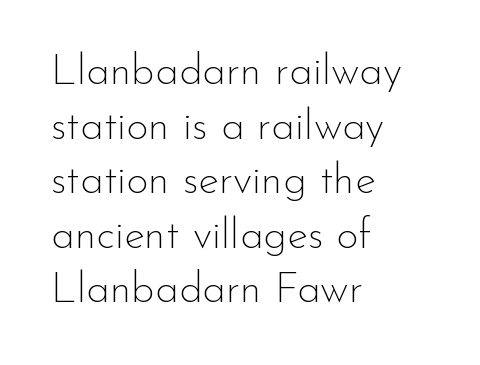
{"serif": "no", "italic": "no", "bold": "no", "weight": "thin", "width": "normal", "stroke_contrast": "low", "x_height": "small", "monospaced": "no", "underline": "no", "align": "left", "line_spacing": "normal", "line_spacing_ratio": 1.27, "letter_spacing": "normal", "letter_spacing_em": 0.0, "glyph_px": 43}
